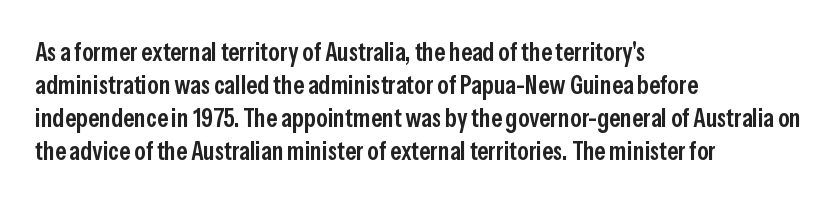
The image shows 26 px text type, upright; set left-aligned, normal line spacing (1.27x), normal letter spacing, not underlined.
